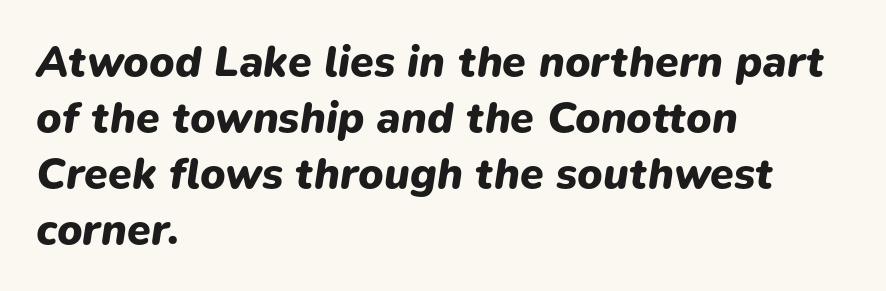
{"italic": "yes", "lean": "right", "slant_degrees": 9, "bold": "yes", "weight": "heavy", "width": "normal", "stroke_contrast": "low", "x_height": "medium", "monospaced": "no", "underline": "no", "align": "left", "line_spacing": "normal", "line_spacing_ratio": 1.3, "letter_spacing": "normal", "letter_spacing_em": 0.0, "glyph_px": 43}
